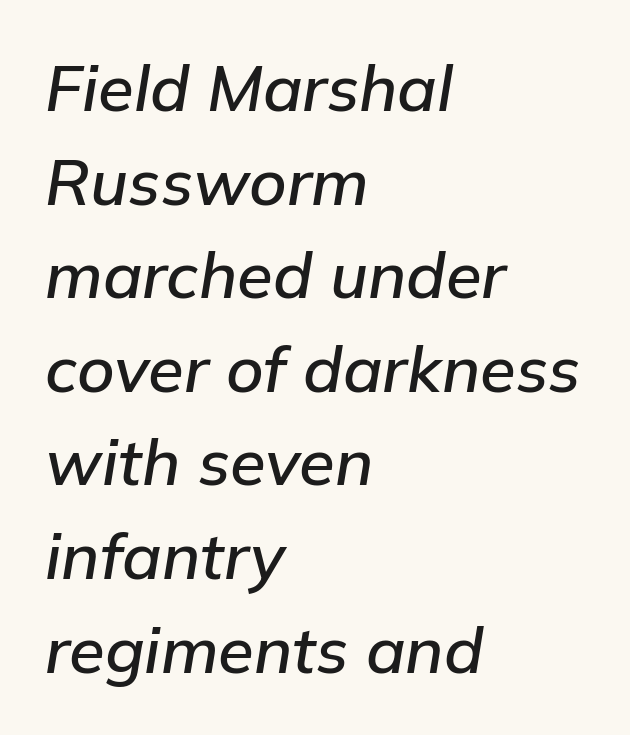
Q: Is the text italic (slanted)? A: Yes, it leans right by about 9 degrees.
Q: Is the text underlined? A: No.
Q: How is the paragraph aligned? A: Left-aligned.
Q: Is the spacing between letters normal or unusually wide? A: Normal.
Q: Is the spacing between lines tight, normal or loose? A: Normal.
Q: Width (condensed, normal, or wide)? A: Normal.
Q: Stroke contrast? A: Low.
Q: x-height? A: Medium.
Q: Monospaced? A: No.
